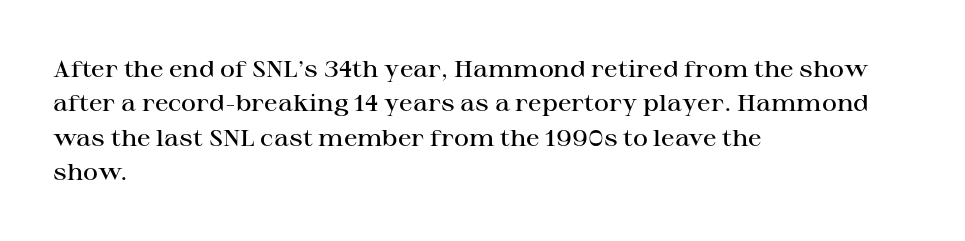
The image shows 23 px text type, upright; set left-aligned, normal line spacing (1.49x), normal letter spacing, not underlined.
